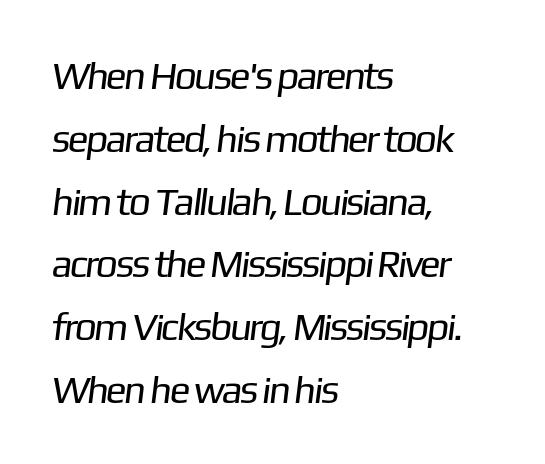
Q: Is the text bold? A: No.
Q: Is the typeface a serif or a sans-serif typeface? A: Sans-serif.
Q: Is the text underlined? A: No.
Q: How is the paragraph aligned? A: Left-aligned.
Q: Is the spacing between letters normal or unusually wide? A: Normal.
Q: Is the spacing between lines tight, normal or loose? A: Normal.
Q: Width (condensed, normal, or wide)? A: Normal.
Q: Stroke contrast? A: Low.
Q: x-height? A: Medium.
Q: Monospaced? A: No.
